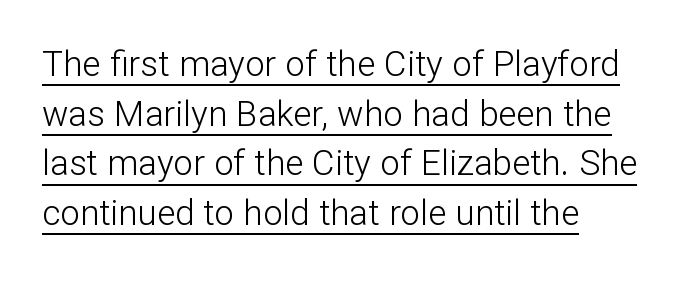
Q: Is the text bold? A: No.
Q: Is the text italic (slanted)? A: No, it is upright.
Q: Is the typeface a serif or a sans-serif typeface? A: Sans-serif.
Q: Is the text underlined? A: Yes.
Q: How is the paragraph aligned? A: Left-aligned.
Q: Is the spacing between letters normal or unusually wide? A: Normal.
Q: Is the spacing between lines tight, normal or loose? A: Normal.
Q: Width (condensed, normal, or wide)? A: Normal.
Q: Stroke contrast? A: Low.
Q: x-height? A: Medium.
Q: Monospaced? A: No.
